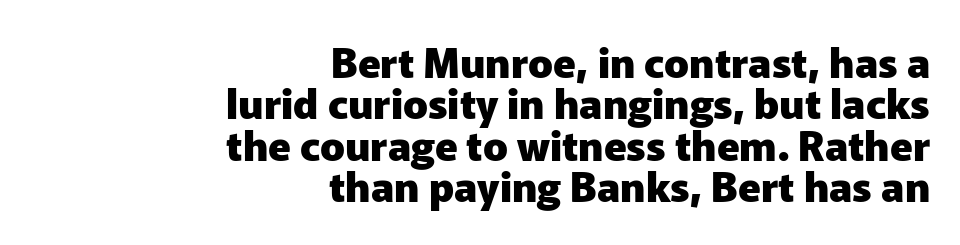
Q: Is the text bold? A: Yes.
Q: Is the text italic (slanted)? A: No, it is upright.
Q: Is the typeface a serif or a sans-serif typeface? A: Sans-serif.
Q: Is the text underlined? A: No.
Q: How is the paragraph aligned? A: Right-aligned.
Q: Is the spacing between letters normal or unusually wide? A: Normal.
Q: Is the spacing between lines tight, normal or loose? A: Tight.
Q: Width (condensed, normal, or wide)? A: Normal.
Q: Stroke contrast? A: Low.
Q: x-height? A: Medium.
Q: Monospaced? A: No.
